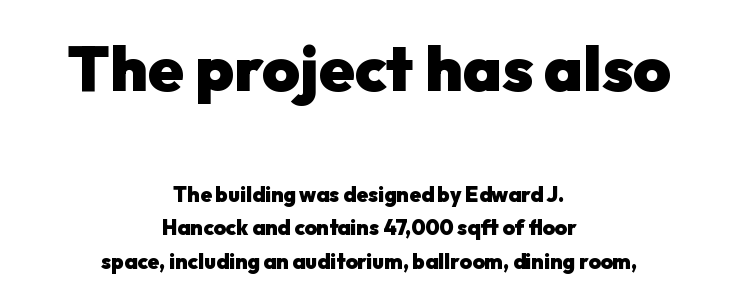
Regular leading. Where is the straight margin? There isn't one; the lines are centered. Between these two stacked blocks, the higher one wins on size. The baseline area is clear. You can tell from the bare stems that sans-serif type was used. These lines are rendered in a variable-pitch font.
